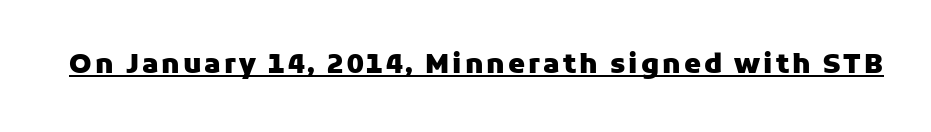
Q: Is the text bold? A: Yes.
Q: Is the text italic (slanted)? A: No, it is upright.
Q: Is the text underlined? A: Yes.
